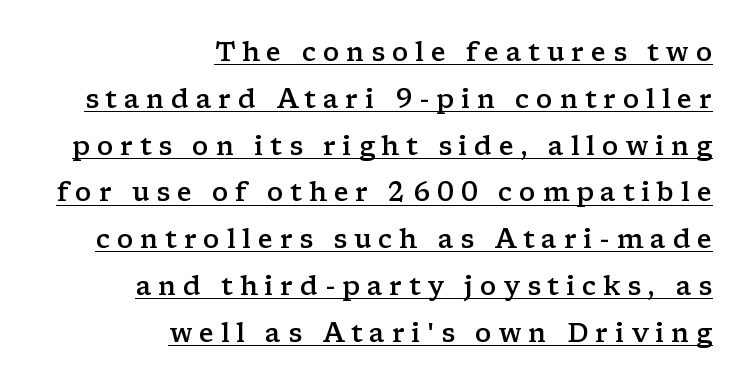
{"italic": "no", "bold": "semi", "underline": "yes", "align": "right", "line_spacing_ratio": 1.8, "letter_spacing": "wide", "letter_spacing_em": 0.26, "glyph_px": 26}
